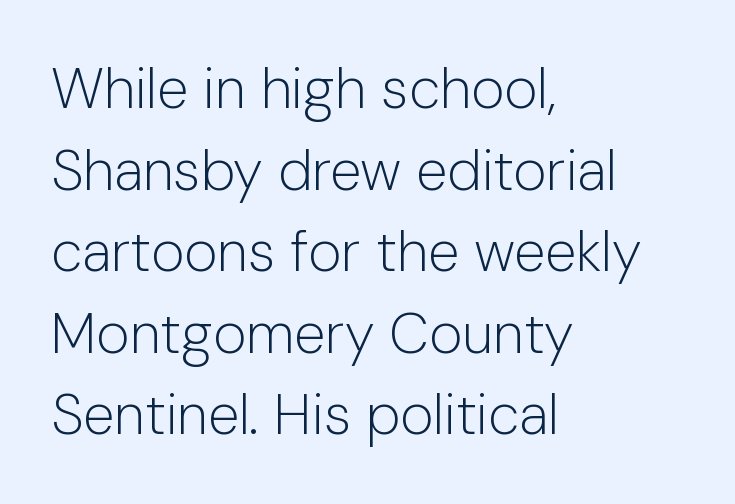
Q: Is the text bold? A: No.
Q: Is the text italic (slanted)? A: No, it is upright.
Q: Is the typeface a serif or a sans-serif typeface? A: Sans-serif.
Q: Is the text underlined? A: No.
Q: How is the paragraph aligned? A: Left-aligned.
Q: Is the spacing between letters normal or unusually wide? A: Normal.
Q: Is the spacing between lines tight, normal or loose? A: Normal.
Q: Width (condensed, normal, or wide)? A: Normal.
Q: Stroke contrast? A: Low.
Q: x-height? A: Medium.
Q: Monospaced? A: No.
